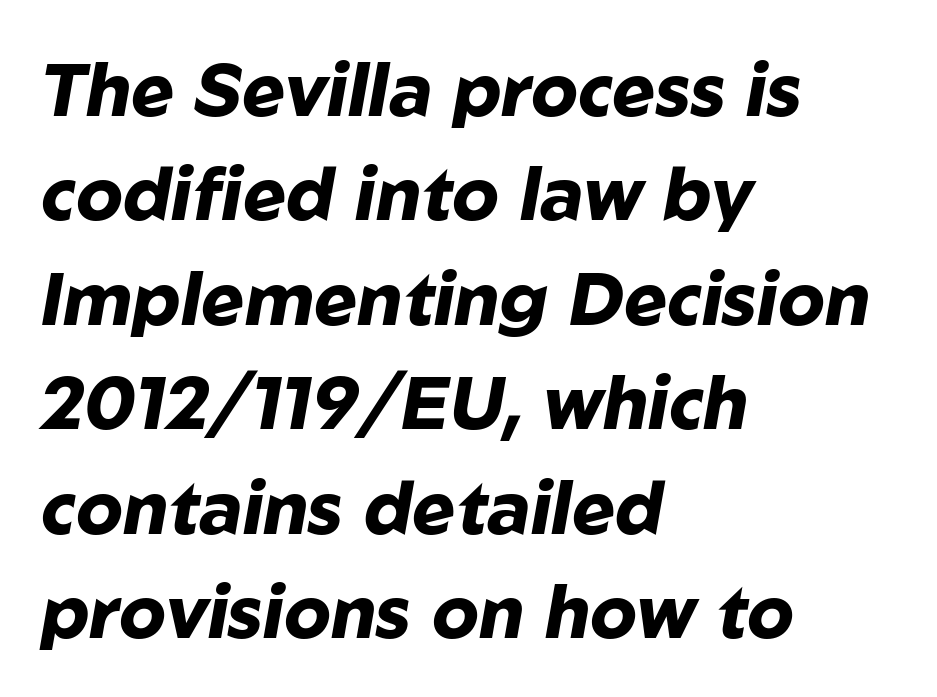
{"italic": "yes", "lean": "right", "slant_degrees": 10, "bold": "yes", "weight": "heavy", "width": "normal", "stroke_contrast": "low", "x_height": "medium", "monospaced": "no", "underline": "no", "align": "left", "line_spacing": "normal", "line_spacing_ratio": 1.43, "letter_spacing": "normal", "letter_spacing_em": 0.0, "glyph_px": 73}
